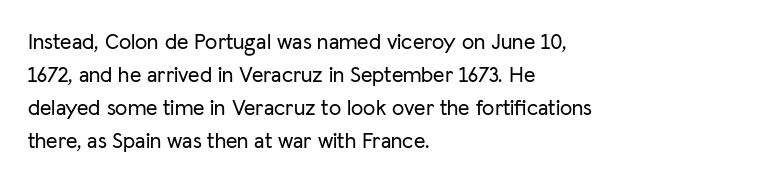
The image shows 22 px text type, upright; set left-aligned, normal line spacing (1.5x), normal letter spacing, not underlined.
